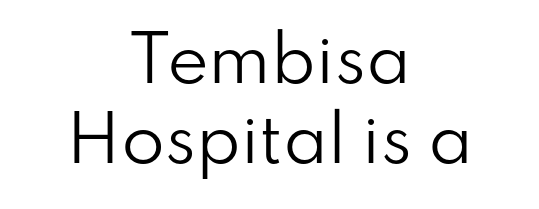
The image shows 63 px regular-weight sans-serif type, upright; set centered, normal line spacing (1.27x), normal letter spacing, not underlined; low stroke contrast and a small x-height.
